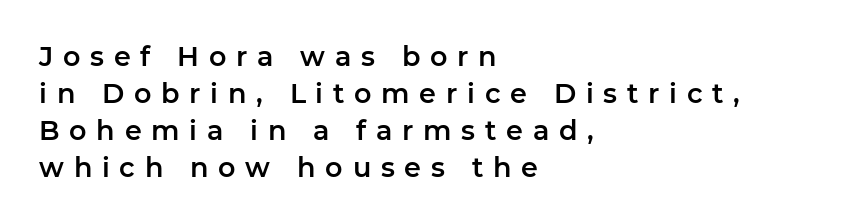
Q: Is the text italic (slanted)? A: No, it is upright.
Q: Is the text underlined? A: No.
Q: How is the paragraph aligned? A: Left-aligned.
Q: Is the spacing between letters normal or unusually wide? A: Unusually wide.
Q: Is the spacing between lines tight, normal or loose? A: Normal.
